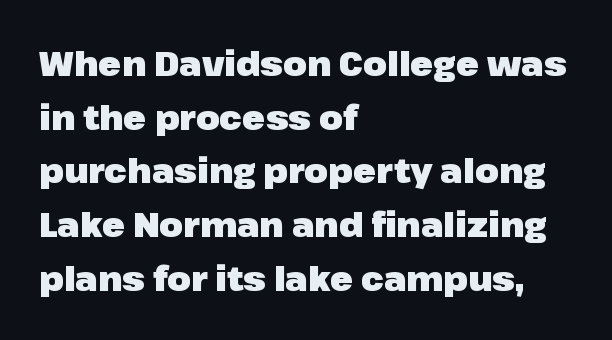
Stroke terminals: plain, sans-serif. A bare baseline throughout the passage. The letterforms sit shoulder to shoulder at normal distance. Look at the stroke-to-counter ratio: heavy, a bold. Which margin do the lines hug? The left one — the right edge is uneven. If you drew a line through each stem, it would be perfectly vertical.
